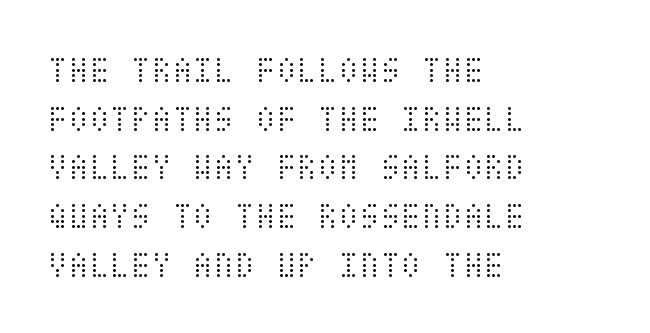
Q: Is the text bold? A: No.
Q: Is the text italic (slanted)? A: No, it is upright.
Q: Is the text underlined? A: No.
Q: How is the paragraph aligned? A: Left-aligned.
Q: Is the spacing between letters normal or unusually wide? A: Normal.
Q: Is the spacing between lines tight, normal or loose? A: Normal.
Q: Width (condensed, normal, or wide)? A: Condensed.
Q: Stroke contrast? A: Medium.
Q: x-height? A: Large.
